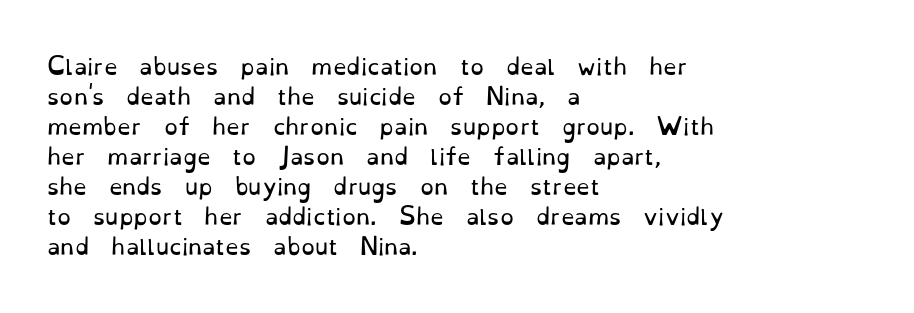
Reading down the column, the eye jumps a familiar distance to each next line. Left-aligned paragraph, ragged on the right. Check under the words: just untouched page. Nope, not italic — everything's standing straight.
